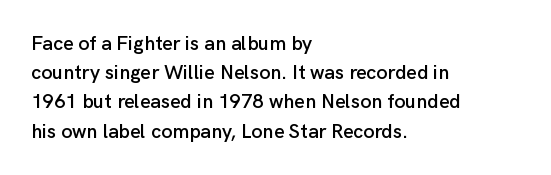
A bare baseline throughout the passage. Tracking value appears to be zero — textbook default spacing. The lettering holds an erect, upright posture throughout. The lines in this sample share a left origin and differ only in where they stop.
